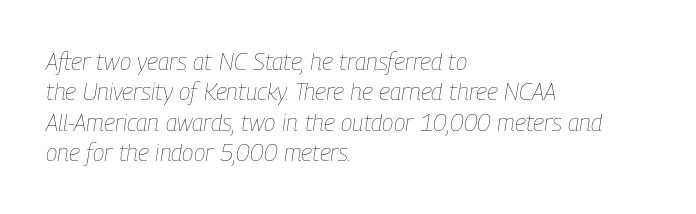
The typesetter chose a ragged-right arrangement here. The passage shown is not underscored anywhere. Is the type heavy? It reads as light-to-regular instead. Letter spacing: default. If you drew a line through each stem, it would be angled.
